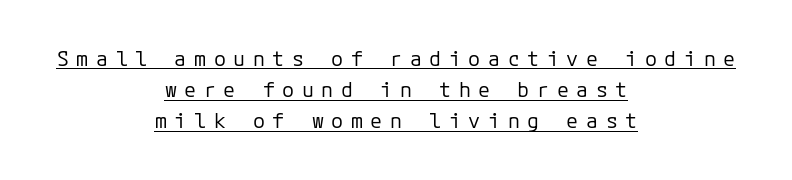
{"italic": "no", "bold": "no", "underline": "yes", "align": "center", "line_spacing": "normal", "line_spacing_ratio": 1.56, "letter_spacing": "wide", "letter_spacing_em": 0.38, "glyph_px": 20}
